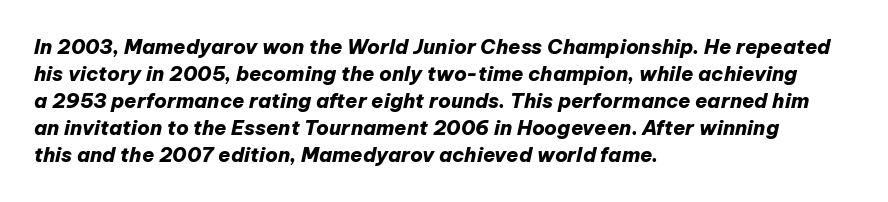
{"italic": "yes", "lean": "right", "slant_degrees": 12, "bold": "yes", "underline": "no", "align": "left", "line_spacing": "normal", "line_spacing_ratio": 1.35, "letter_spacing": "normal", "letter_spacing_em": 0.0, "glyph_px": 20}
